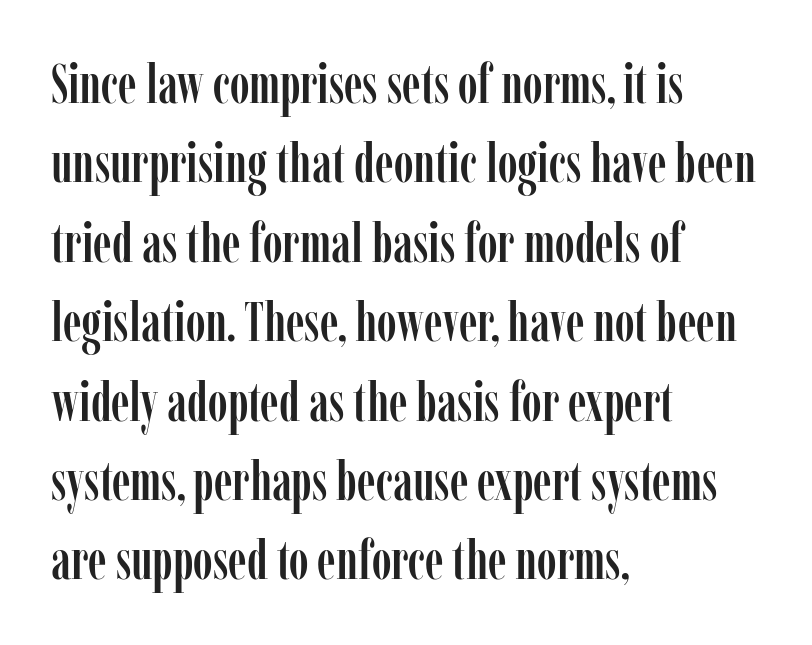
The image shows 54 px condensed serif type, upright; set left-aligned, normal line spacing (1.47x), normal letter spacing, not underlined; low stroke contrast and a medium x-height.
